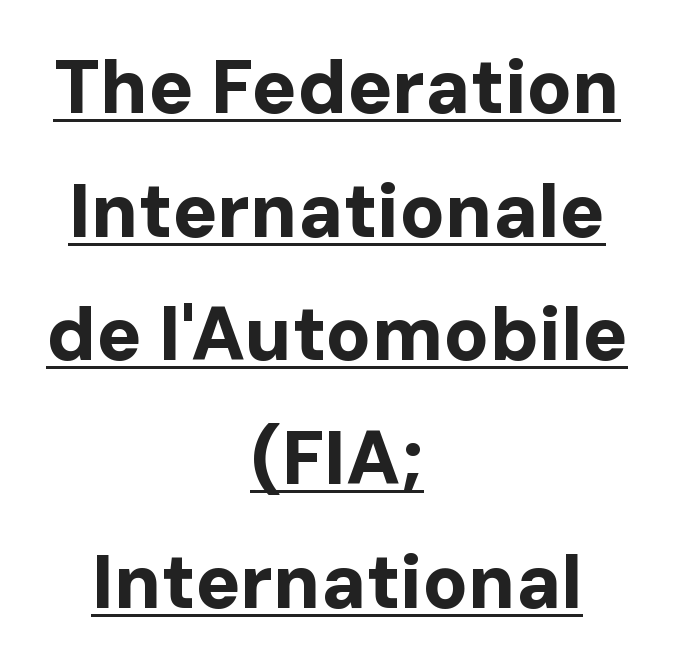
{"serif": "no", "italic": "no", "bold": "yes", "weight": "bold", "width": "normal", "stroke_contrast": "low", "x_height": "medium", "monospaced": "no", "underline": "yes", "align": "center", "line_spacing": "normal", "line_spacing_ratio": 1.65, "letter_spacing": "normal", "letter_spacing_em": 0.0, "glyph_px": 75}
